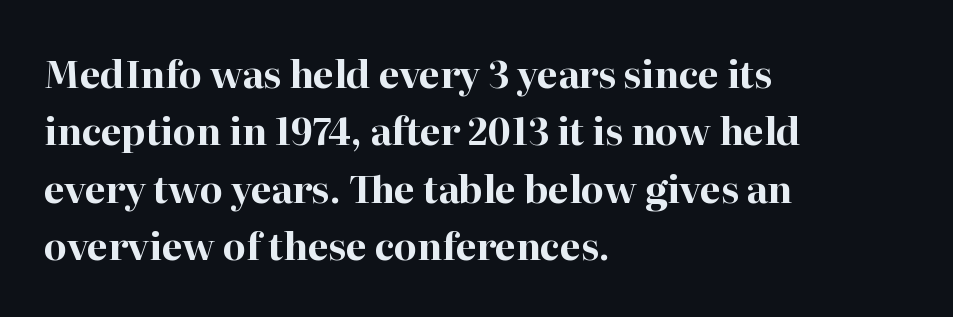
Reading down the block, your eye returns to a fixed left position each line. You could not count columns in this text — the font is proportionally spaced. This rendering features lettering with no underline. Nothing unusual about the tracking: characters are spaced as the font intends. These lines were composed using upright roman letters. Does the type have serifs? Yes, each stem ends in a small foot.
